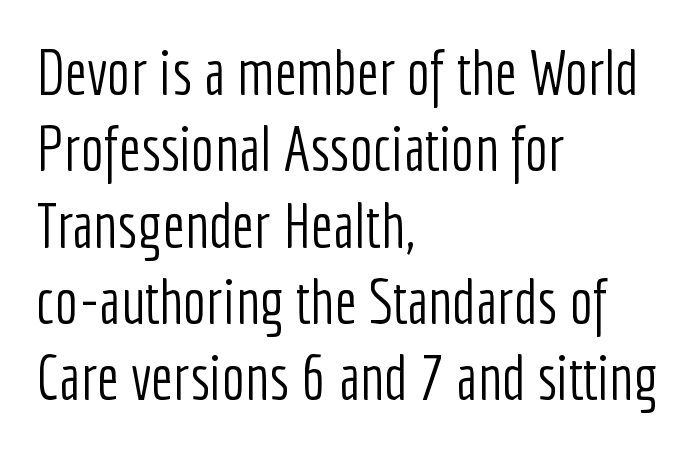
{"serif": "no", "italic": "no", "bold": "no", "weight": "light", "width": "condensed", "stroke_contrast": "low", "x_height": "medium", "monospaced": "no", "underline": "no", "align": "left", "line_spacing_ratio": 1.23, "letter_spacing": "normal", "letter_spacing_em": 0.0, "glyph_px": 62}
